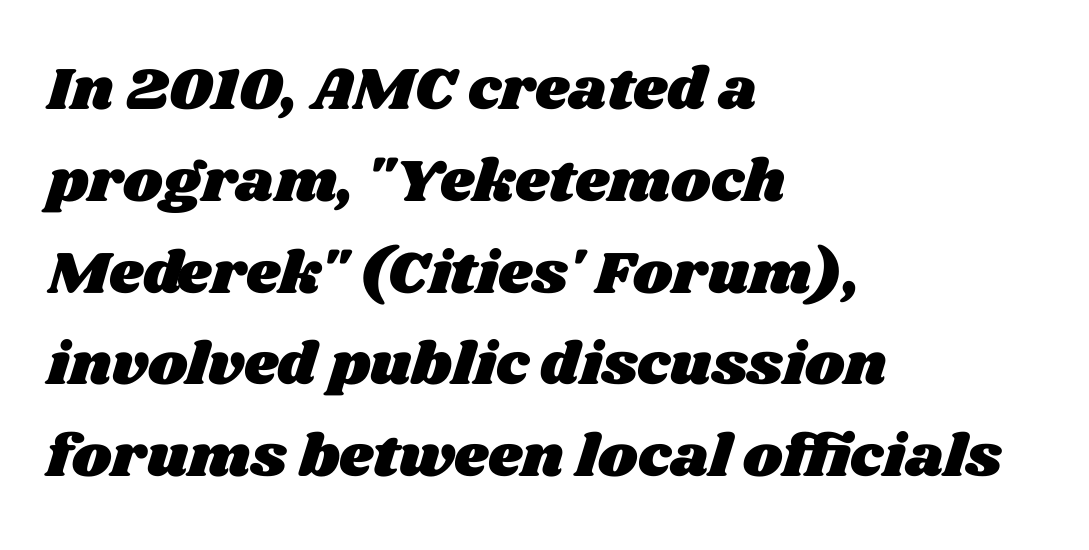
{"width": "wide", "stroke_contrast": "medium", "x_height": "large", "monospaced": "no", "underline": "no", "align": "left", "line_spacing": "normal", "line_spacing_ratio": 1.53, "letter_spacing": "normal", "letter_spacing_em": 0.0, "glyph_px": 60}
